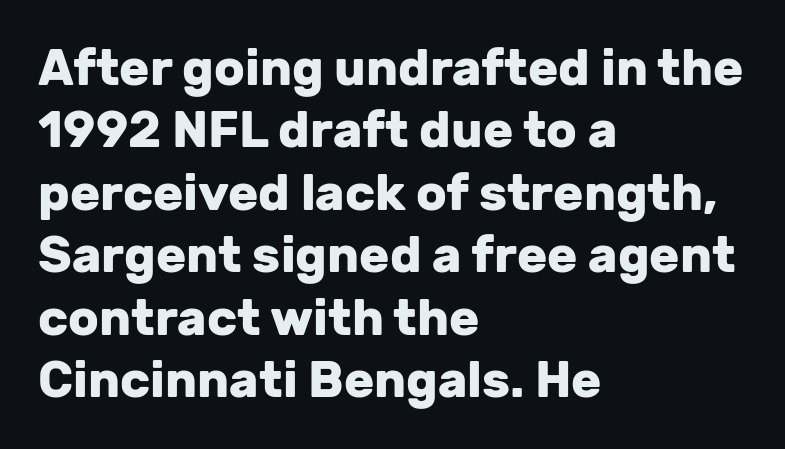
The image shows 50 px heavy sans-serif type, upright; set left-aligned, normal line spacing (1.25x), normal letter spacing, not underlined; low stroke contrast and a medium x-height.
